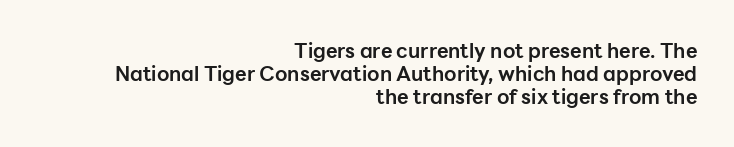
Q: Is the text bold? A: Yes.
Q: Is the text italic (slanted)? A: No, it is upright.
Q: Is the text underlined? A: No.
Q: How is the paragraph aligned? A: Right-aligned.
Q: Is the spacing between letters normal or unusually wide? A: Normal.
Q: Is the spacing between lines tight, normal or loose? A: Tight.
